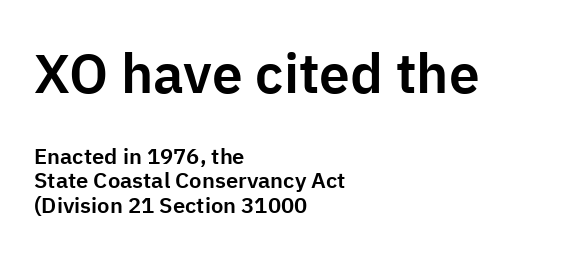
Notice how the stems are strictly vertical — no italics here. All the whitespace from short lines collects on the right. Visually, the top section dominates because its glyphs are scaled up. Words appear dense and cohesive because spacing is normal. I'd call this a sans setting — the letters go barefoot.
